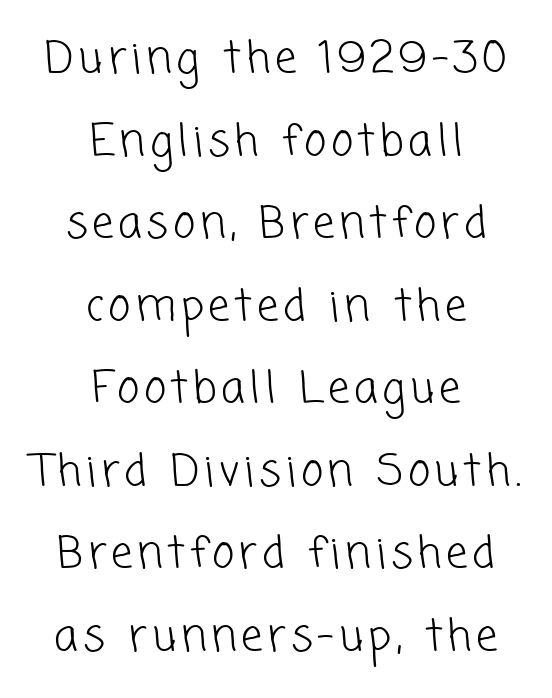
{"serif": "no", "bold": "no", "weight": "light", "width": "normal", "stroke_contrast": "low", "x_height": "medium", "monospaced": "no", "underline": "no", "align": "center", "line_spacing": "loose", "line_spacing_ratio": 1.92, "glyph_px": 43}
